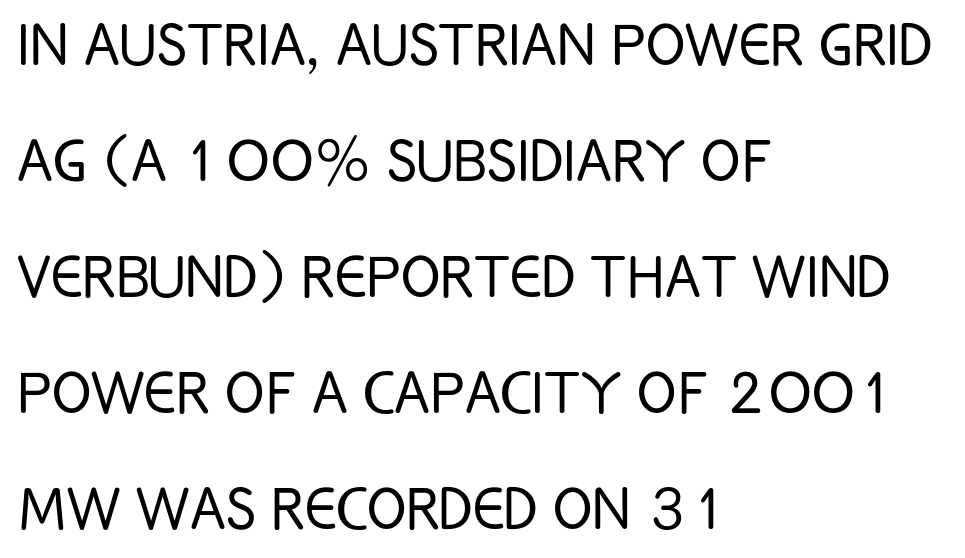
Spacing verdict: proportional, widths tailored to each character. The designer went with a sans here, leaving each stem footless. If you drew a line through each stem, it would be perfectly vertical. If you measured baseline to baseline, you'd find a middling distance.
